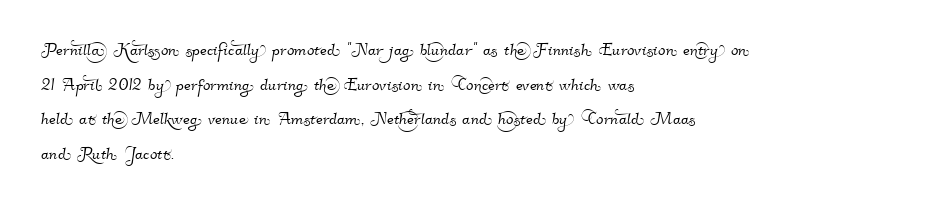
Q: Is the text underlined? A: No.
Q: How is the paragraph aligned? A: Left-aligned.
Q: Is the spacing between letters normal or unusually wide? A: Normal.
Q: Is the spacing between lines tight, normal or loose? A: Normal.
